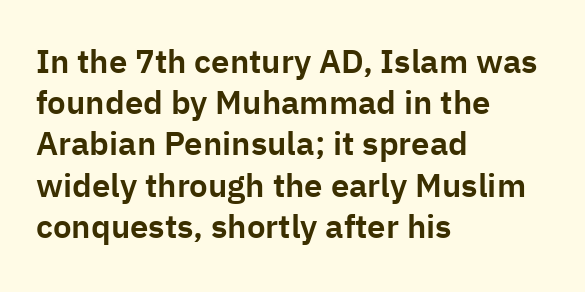
Q: Is the text italic (slanted)? A: No, it is upright.
Q: Is the typeface a serif or a sans-serif typeface? A: Sans-serif.
Q: Is the text underlined? A: No.
Q: How is the paragraph aligned? A: Left-aligned.
Q: Is the spacing between letters normal or unusually wide? A: Normal.
Q: Is the spacing between lines tight, normal or loose? A: Normal.
Q: Width (condensed, normal, or wide)? A: Normal.
Q: Stroke contrast? A: Low.
Q: x-height? A: Medium.
Q: Monospaced? A: No.
